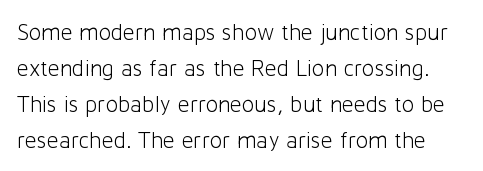
{"italic": "no", "bold": "no", "underline": "no", "line_spacing": "normal", "line_spacing_ratio": 1.57, "letter_spacing": "normal", "letter_spacing_em": 0.0, "glyph_px": 23}
